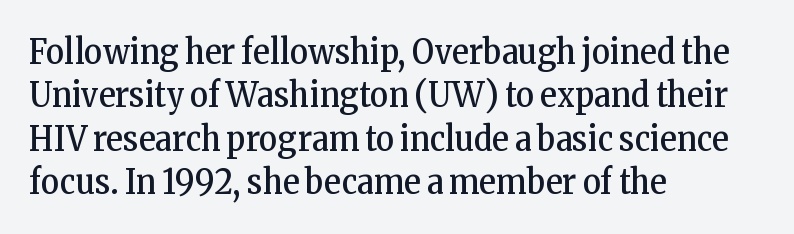
Q: Is the text bold? A: No.
Q: Is the text italic (slanted)? A: No, it is upright.
Q: Is the typeface a serif or a sans-serif typeface? A: Serif.
Q: Is the text underlined? A: No.
Q: How is the paragraph aligned? A: Left-aligned.
Q: Is the spacing between letters normal or unusually wide? A: Normal.
Q: Width (condensed, normal, or wide)? A: Condensed.
Q: Stroke contrast? A: Low.
Q: x-height? A: Medium.
Q: Monospaced? A: No.
